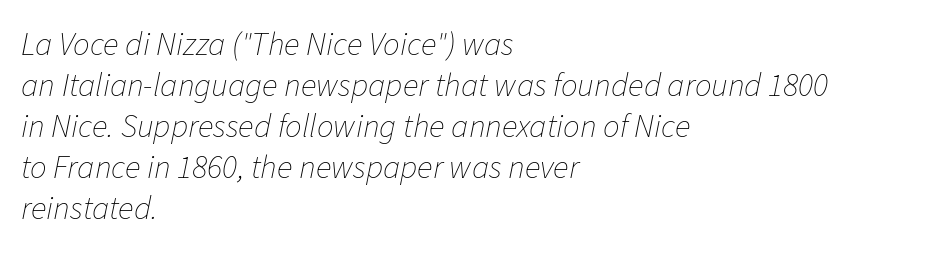
Italic: yes, the glyphs are oblique. The passage shown has conventional tracking throughout. The ragged edge is on the right, which tells us the setting is flush left. The face used here is proportionally spaced, like ordinary book or web type. Check under the words: just untouched page.
